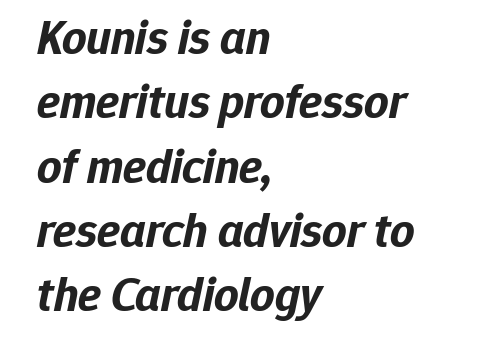
The image shows 48 px bold type, italic (leaning right); set left-aligned, normal line spacing (1.34x), normal letter spacing, not underlined; low stroke contrast and a medium x-height.
